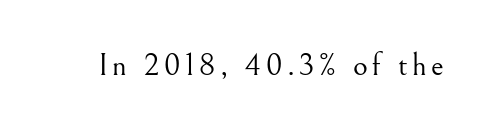
Q: Is the text bold? A: No.
Q: Is the text italic (slanted)? A: No, it is upright.
Q: Is the typeface a serif or a sans-serif typeface? A: Serif.
Q: Is the text underlined? A: No.
Q: Width (condensed, normal, or wide)? A: Normal.
Q: Stroke contrast? A: Medium.
Q: x-height? A: Small.
Q: Monospaced? A: No.
